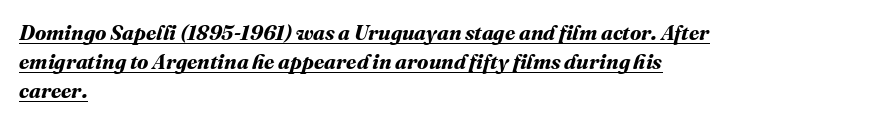
The image shows 21 px bold type; set left-aligned, normal line spacing (1.37x), normal letter spacing, underlined.
